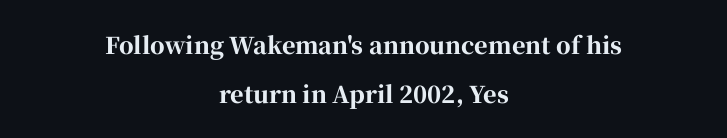
Q: Is the text bold? A: Yes.
Q: Is the text italic (slanted)? A: No, it is upright.
Q: Is the text underlined? A: No.
Q: How is the paragraph aligned? A: Centered.
Q: Is the spacing between letters normal or unusually wide? A: Normal.
Q: Is the spacing between lines tight, normal or loose? A: Loose.
